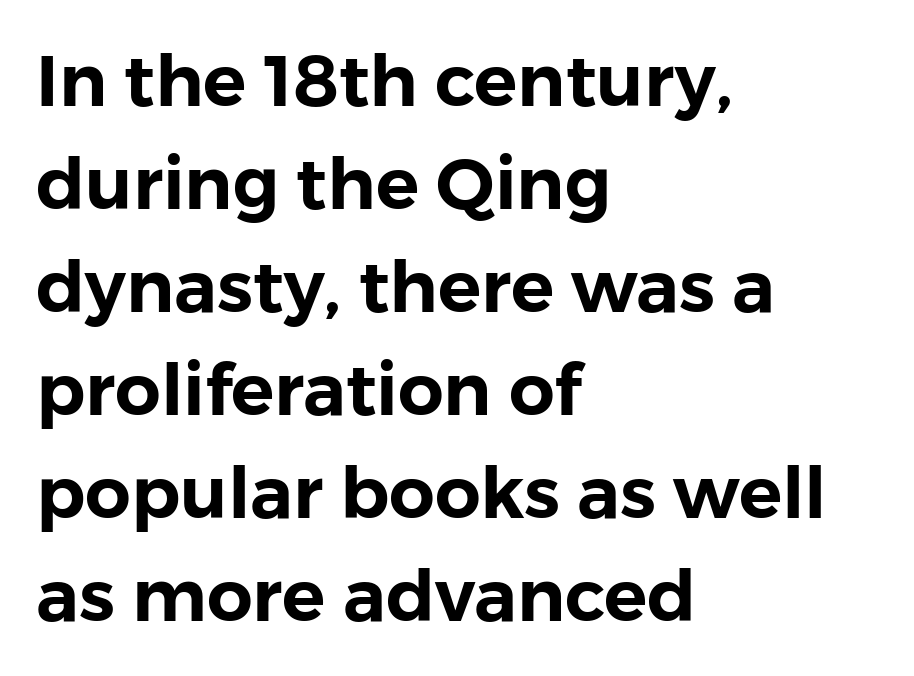
{"serif": "no", "italic": "no", "width": "normal", "stroke_contrast": "low", "x_height": "medium", "monospaced": "no", "underline": "no", "align": "left", "line_spacing": "normal", "line_spacing_ratio": 1.43, "letter_spacing": "normal", "letter_spacing_em": 0.0, "glyph_px": 72}
